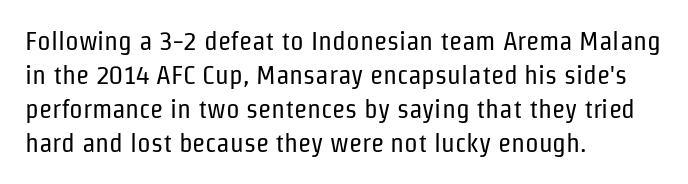
Vertically, the passage feels balanced, rows spaced as you'd expect. The strip under each line holds only bare page. Weight: in the light-to-regular range. Glyph-to-glyph distance matches everyday printed text.
